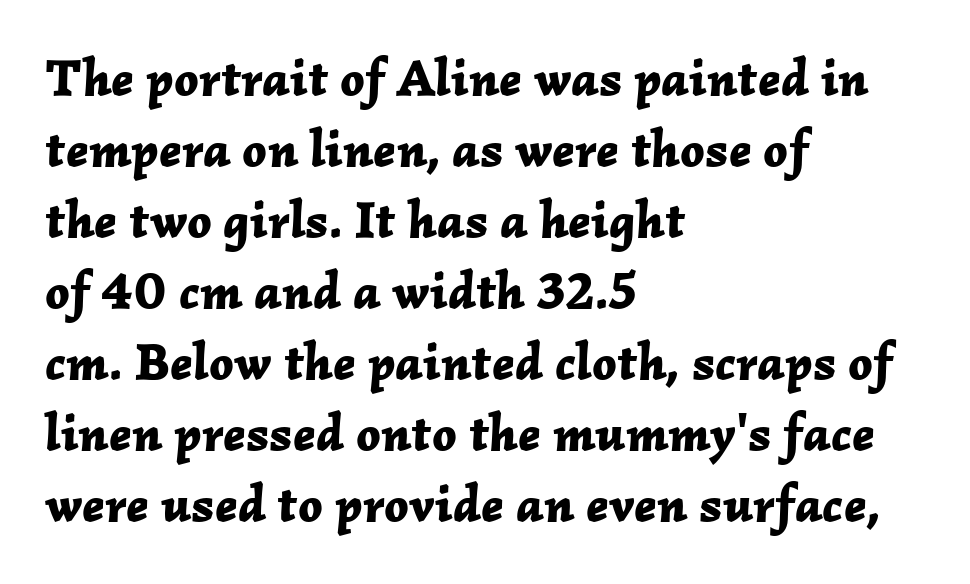
The image shows 53 px bold type, italic (leaning right); set left-aligned, normal line spacing (1.34x), normal letter spacing, not underlined; low stroke contrast and a medium x-height.
